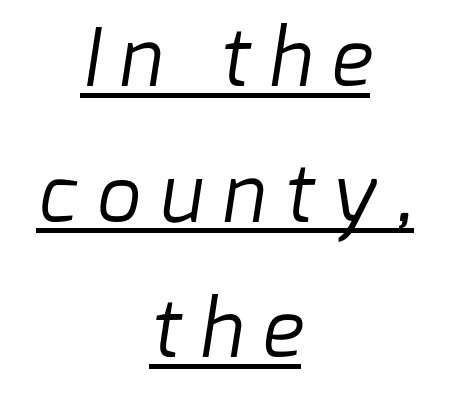
Q: Is the text bold? A: No.
Q: Is the typeface a serif or a sans-serif typeface? A: Sans-serif.
Q: Is the text underlined? A: Yes.
Q: How is the paragraph aligned? A: Centered.
Q: Is the spacing between letters normal or unusually wide? A: Unusually wide.
Q: Width (condensed, normal, or wide)? A: Normal.
Q: Stroke contrast? A: Low.
Q: x-height? A: Medium.
Q: Monospaced? A: No.
